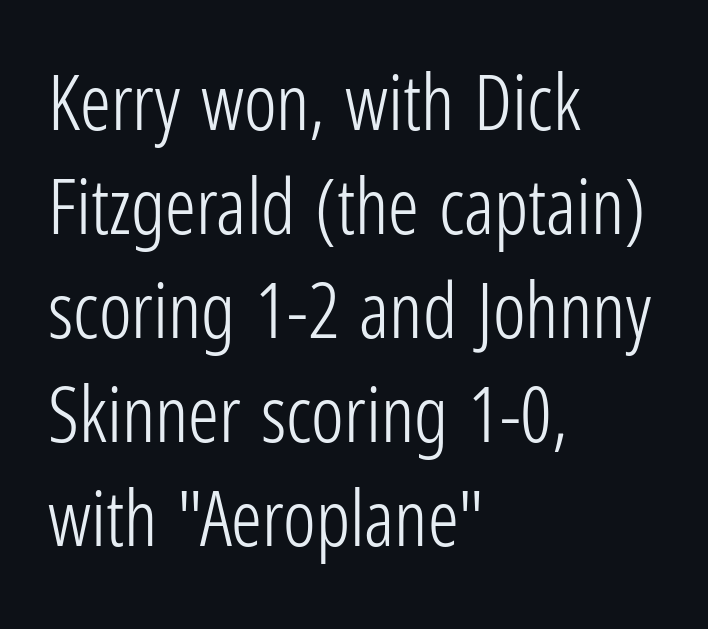
{"serif": "no", "italic": "no", "bold": "no", "weight": "light", "width": "condensed", "stroke_contrast": "low", "x_height": "medium", "monospaced": "no", "underline": "no", "align": "left", "line_spacing": "normal", "line_spacing_ratio": 1.35, "letter_spacing": "normal", "letter_spacing_em": 0.0, "glyph_px": 77}
